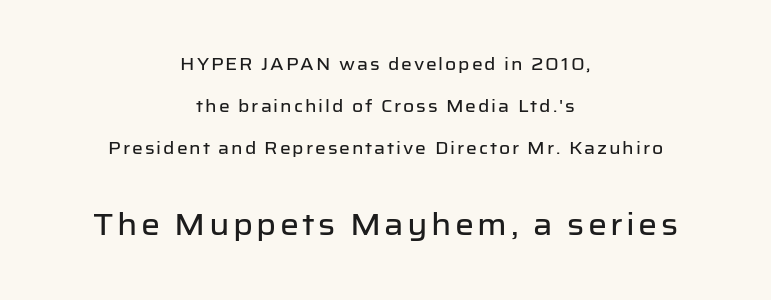
{"serif": "no", "italic": "no", "width": "normal", "stroke_contrast": "low", "x_height": "medium", "monospaced": "no", "underline": "no", "align": "center", "line_spacing": "loose", "line_spacing_ratio": 2.48, "larger_block": "second", "size_ratio": 1.76, "glyph_px": 30}
